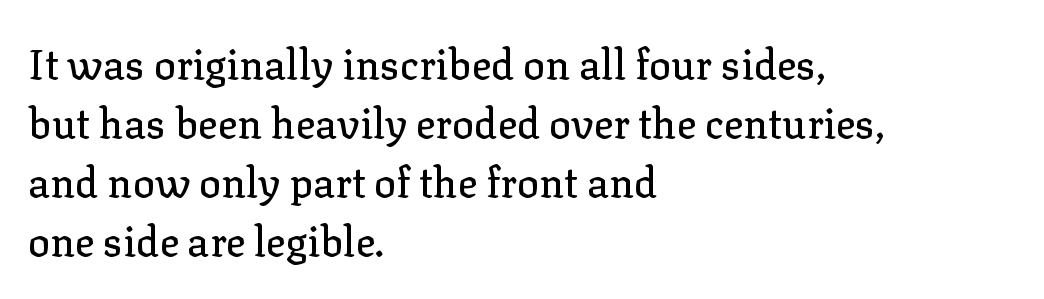
The image shows 41 px serif type, upright; set left-aligned, normal line spacing (1.44x), normal letter spacing, not underlined; low stroke contrast and a medium x-height.
